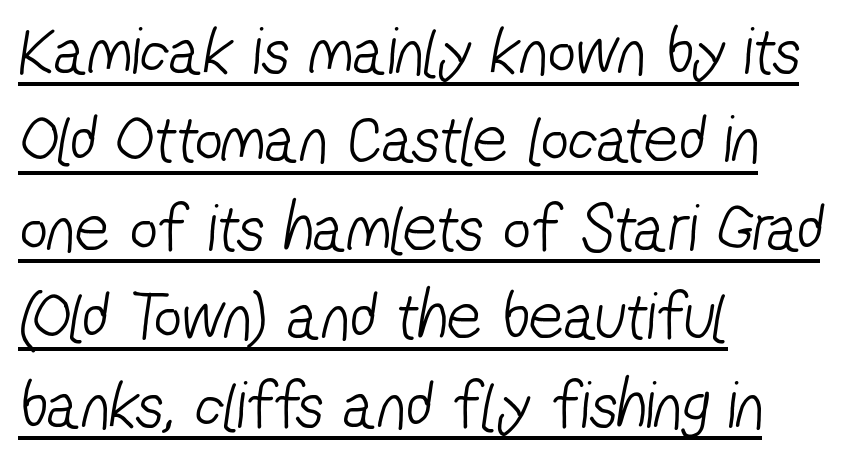
Q: Is the text bold? A: No.
Q: Is the typeface a serif or a sans-serif typeface? A: Sans-serif.
Q: Is the text underlined? A: Yes.
Q: How is the paragraph aligned? A: Left-aligned.
Q: Is the spacing between letters normal or unusually wide? A: Normal.
Q: Is the spacing between lines tight, normal or loose? A: Normal.
Q: Width (condensed, normal, or wide)? A: Condensed.
Q: Stroke contrast? A: Low.
Q: x-height? A: Medium.
Q: Monospaced? A: No.
